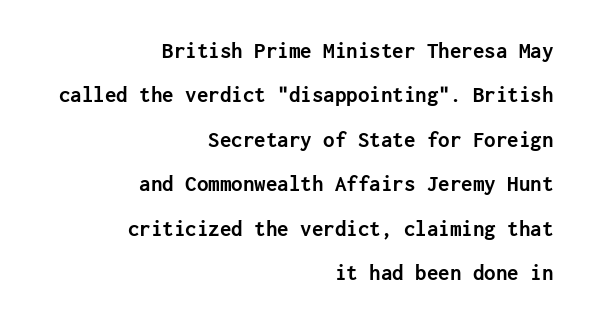
The image shows 23 px bold type, upright; set right-aligned, loose line spacing (1.93x), normal letter spacing, not underlined.
